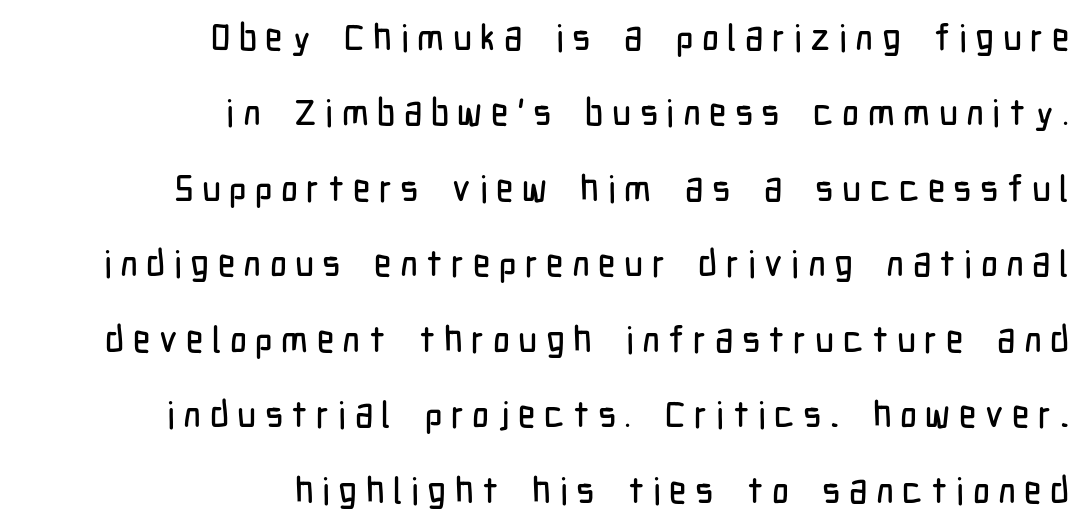
The image shows 37 px condensed sans-serif type, upright; set right-aligned, loose line spacing (2.04x), unusually wide letter spacing (+0.23 em), not underlined; low stroke contrast and a medium x-height.
